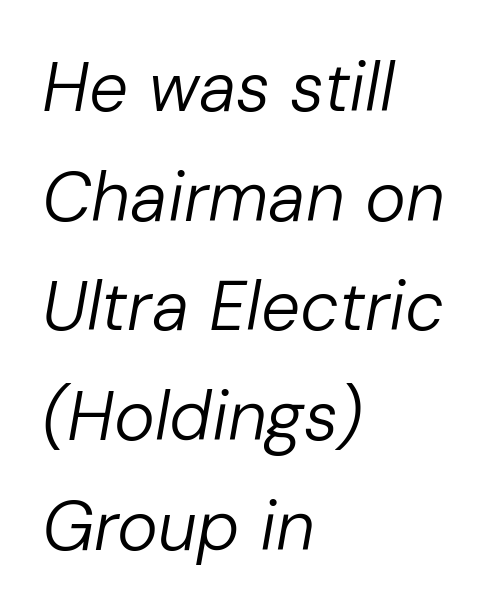
{"italic": "yes", "lean": "right", "slant_degrees": 10, "bold": "no", "weight": "regular", "width": "normal", "stroke_contrast": "low", "x_height": "medium", "monospaced": "no", "underline": "no", "align": "left", "line_spacing": "normal", "line_spacing_ratio": 1.59, "letter_spacing": "normal", "letter_spacing_em": 0.0, "glyph_px": 69}
